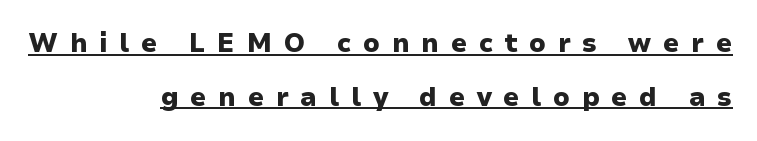
Q: Is the text bold? A: Yes.
Q: Is the text italic (slanted)? A: No, it is upright.
Q: Is the text underlined? A: Yes.
Q: How is the paragraph aligned? A: Right-aligned.
Q: Is the spacing between letters normal or unusually wide? A: Unusually wide.
Q: Is the spacing between lines tight, normal or loose? A: Loose.
